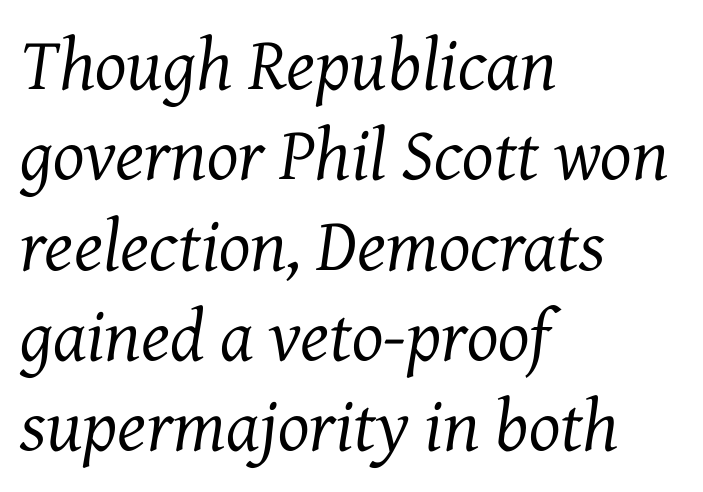
Q: Is the text bold? A: No.
Q: Is the text italic (slanted)? A: Yes, it leans right by about 7 degrees.
Q: Is the typeface a serif or a sans-serif typeface? A: Serif.
Q: Is the text underlined? A: No.
Q: How is the paragraph aligned? A: Left-aligned.
Q: Is the spacing between letters normal or unusually wide? A: Normal.
Q: Width (condensed, normal, or wide)? A: Normal.
Q: Stroke contrast? A: Medium.
Q: x-height? A: Medium.
Q: Monospaced? A: No.
